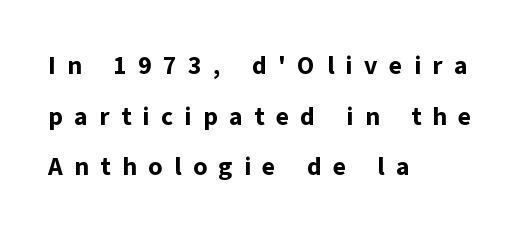
Q: Is the text bold? A: Yes.
Q: Is the text italic (slanted)? A: No, it is upright.
Q: Is the text underlined? A: No.
Q: How is the paragraph aligned? A: Left-aligned.
Q: Is the spacing between letters normal or unusually wide? A: Unusually wide.
Q: Is the spacing between lines tight, normal or loose? A: Loose.
